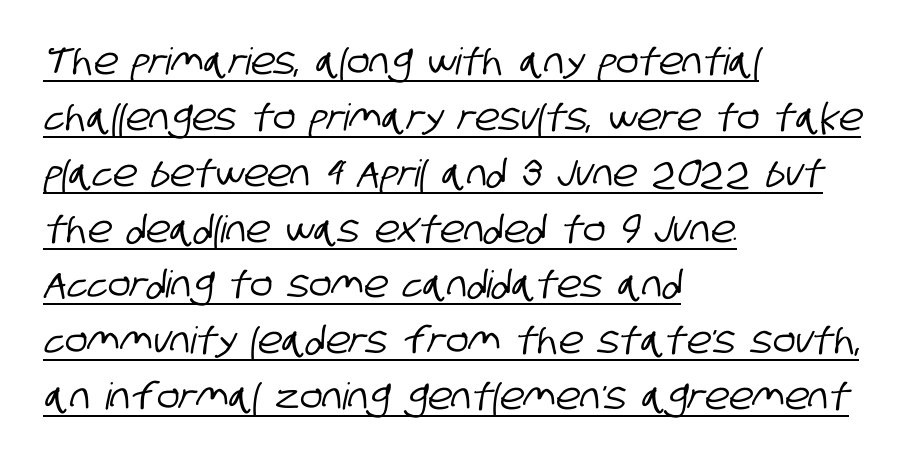
The image shows 37 px condensed sans-serif type; set left-aligned, normal line spacing (1.51x), normal letter spacing, underlined; low stroke contrast and a large x-height.
